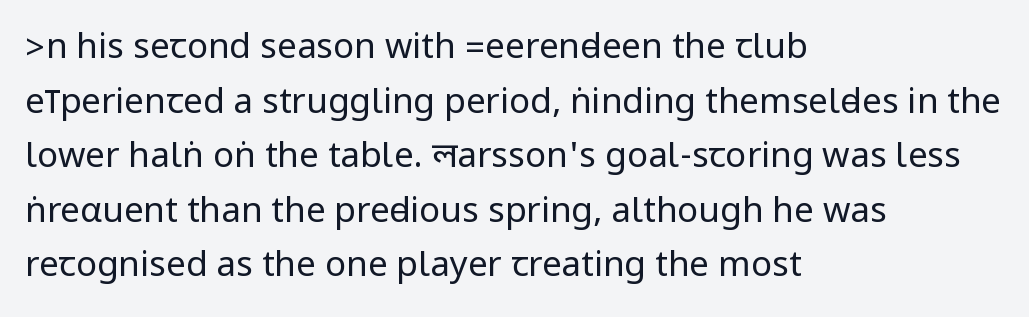
Q: Is the text bold? A: No.
Q: Is the text italic (slanted)? A: No, it is upright.
Q: Is the typeface a serif or a sans-serif typeface? A: Sans-serif.
Q: Is the text underlined? A: No.
Q: How is the paragraph aligned? A: Left-aligned.
Q: Is the spacing between letters normal or unusually wide? A: Normal.
Q: Is the spacing between lines tight, normal or loose? A: Normal.
Q: Width (condensed, normal, or wide)? A: Condensed.
Q: Stroke contrast? A: Low.
